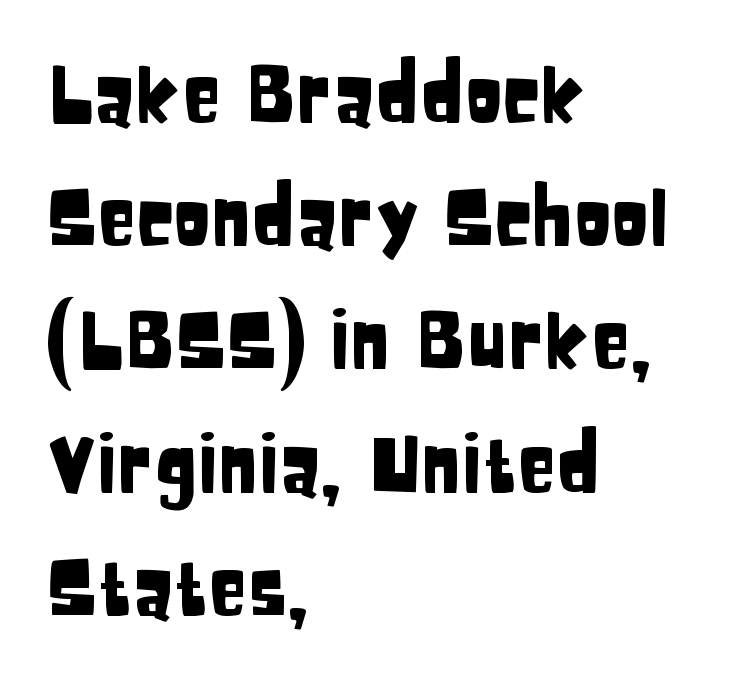
{"serif": "no", "italic": "no", "width": "condensed", "stroke_contrast": "low", "x_height": "large", "monospaced": "no", "underline": "no", "align": "left", "line_spacing": "normal", "line_spacing_ratio": 1.56, "letter_spacing": "normal", "letter_spacing_em": 0.0, "glyph_px": 79}
